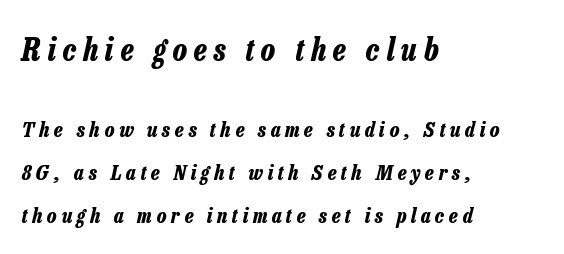
The image shows 31 px bold, condensed type, italic (leaning right); set left-aligned, loose line spacing (2.04x), unusually wide letter spacing (+0.23 em), not underlined; the first (top) block is 1.48x larger; low stroke contrast and a medium x-height.
